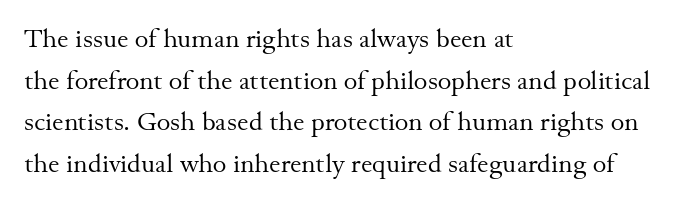
The image shows 26 px text type, upright; set left-aligned, normal line spacing (1.6x), normal letter spacing, not underlined.
